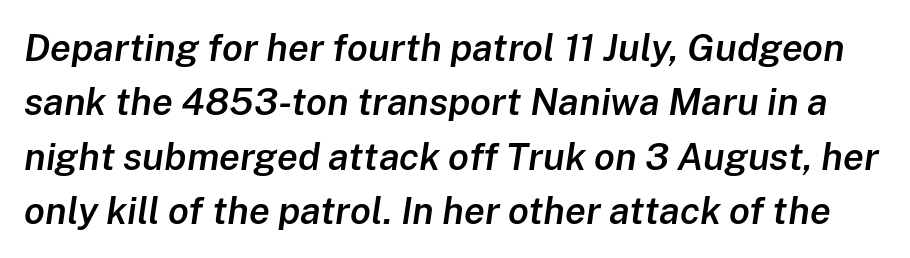
{"italic": "yes", "lean": "right", "slant_degrees": 8, "bold": "semi", "weight": "semibold", "width": "normal", "stroke_contrast": "low", "x_height": "medium", "monospaced": "no", "underline": "no", "line_spacing": "normal", "line_spacing_ratio": 1.43, "letter_spacing": "normal", "letter_spacing_em": 0.0, "glyph_px": 38}
